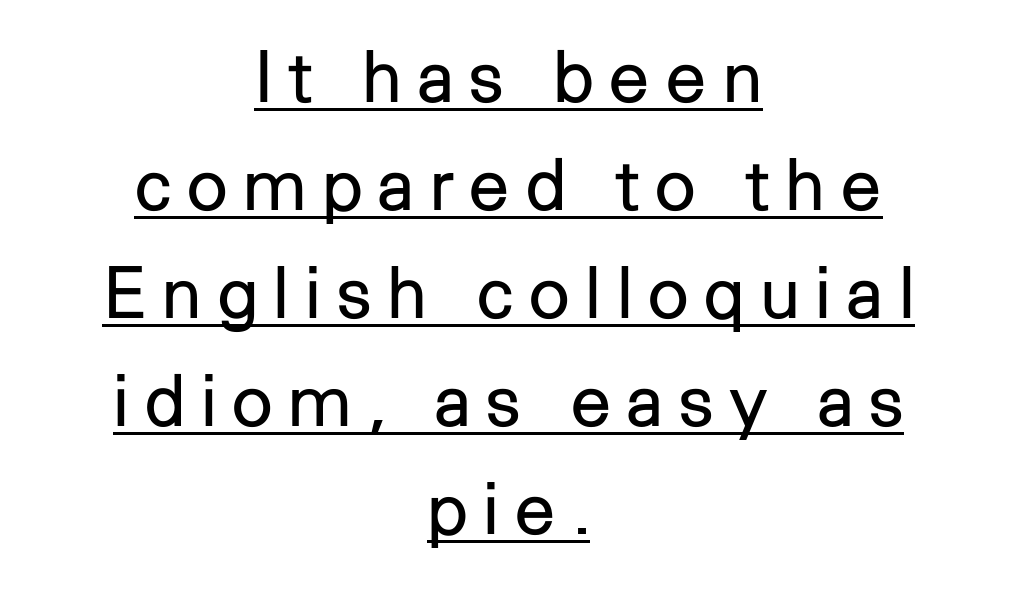
Letters have the restrained weight of plain body copy at most. The rows are spaced the way most documents space them. This sample has the flowing, uneven cadence of proportional lettering. Does the lettering tilt? It doesn't — this is upright. Typographically, this falls in the sans-serif category.
